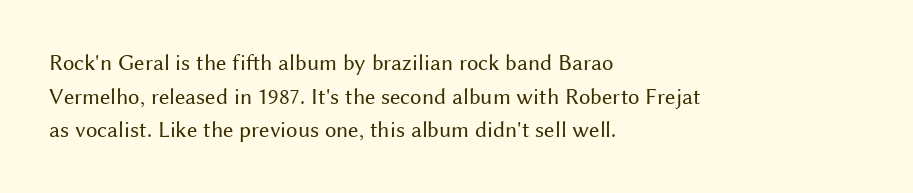
{"italic": "no", "bold": "no", "underline": "no", "align": "left", "line_spacing": "normal", "line_spacing_ratio": 1.46, "letter_spacing": "normal", "letter_spacing_em": 0.0, "glyph_px": 23}
